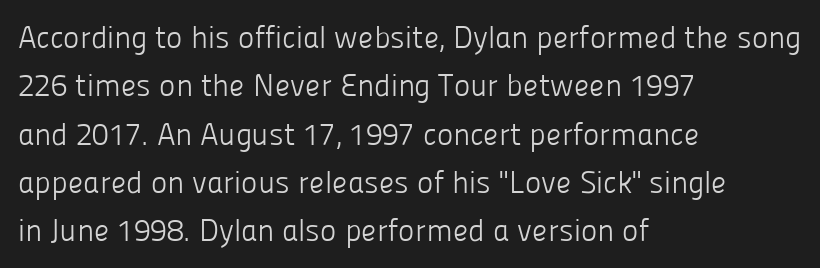
Does the lettering tilt? It doesn't — this is upright. Underlining? Definitely not there. There is no visible air inserted between adjacent glyphs. The lines sit at an ordinary, default distance from one another. Typeset ragged right — the left edge is the straight one. Do the characters align in a grid? No, the font is proportional.
